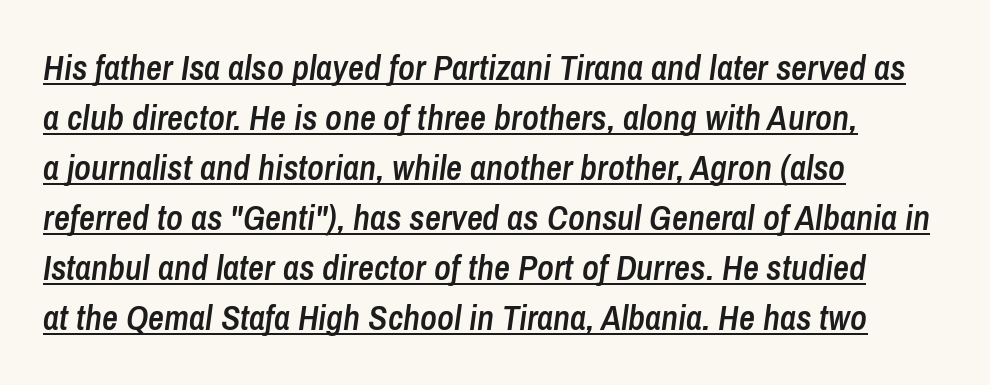
{"italic": "yes", "lean": "right", "slant_degrees": 8, "bold": "semi", "weight": "semibold", "width": "condensed", "stroke_contrast": "low", "x_height": "medium", "monospaced": "no", "underline": "yes", "align": "left", "line_spacing": "normal", "line_spacing_ratio": 1.43, "letter_spacing": "normal", "letter_spacing_em": 0.0, "glyph_px": 35}
